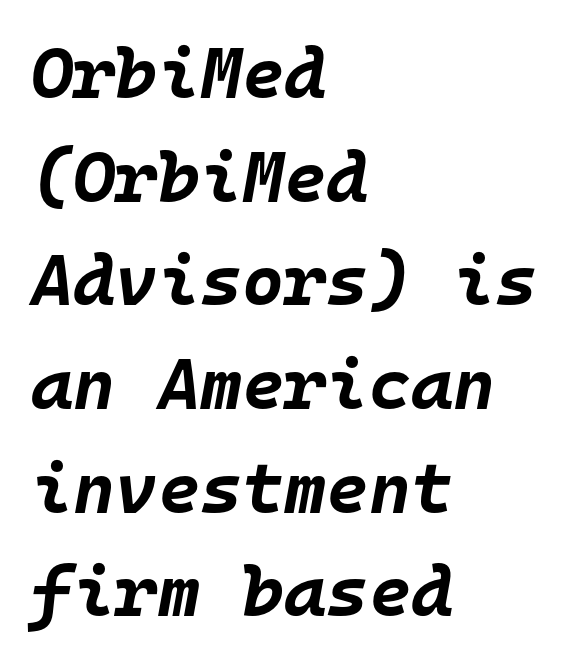
The image shows 72 px bold type, italic (leaning right), monospaced; set left-aligned, normal line spacing (1.44x), normal letter spacing, not underlined; low stroke contrast and a large x-height.
